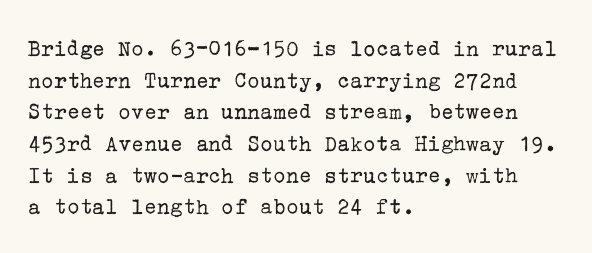
{"italic": "no", "bold": "no", "underline": "no", "align": "left", "line_spacing": "normal", "line_spacing_ratio": 1.32, "letter_spacing": "normal", "letter_spacing_em": 0.0, "glyph_px": 24}
